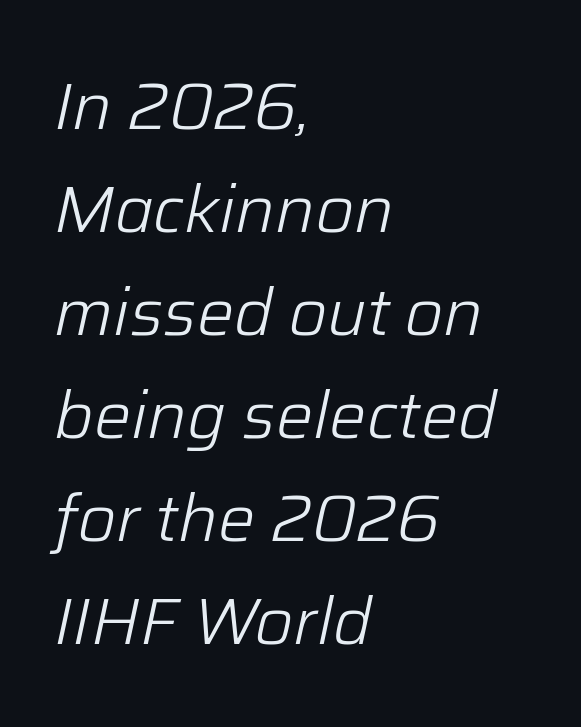
Q: Is the text bold? A: No.
Q: Is the text italic (slanted)? A: Yes, it leans right by about 12 degrees.
Q: Is the text underlined? A: No.
Q: How is the paragraph aligned? A: Left-aligned.
Q: Is the spacing between letters normal or unusually wide? A: Normal.
Q: Is the spacing between lines tight, normal or loose? A: Normal.
Q: Width (condensed, normal, or wide)? A: Normal.
Q: Stroke contrast? A: Low.
Q: x-height? A: Medium.
Q: Monospaced? A: No.
